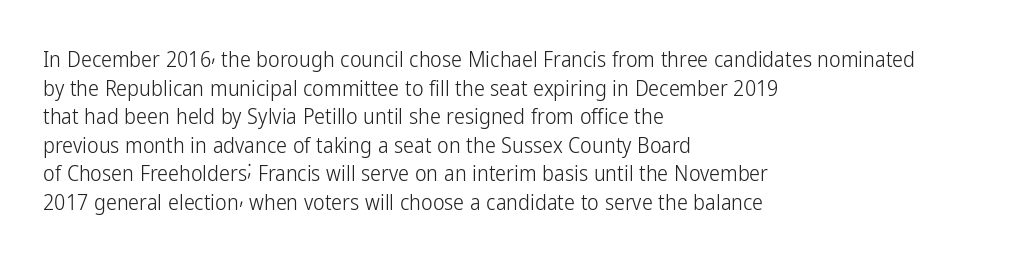
The image shows 22 px text type, upright; set left-aligned, normal line spacing (1.3x), normal letter spacing, not underlined.
